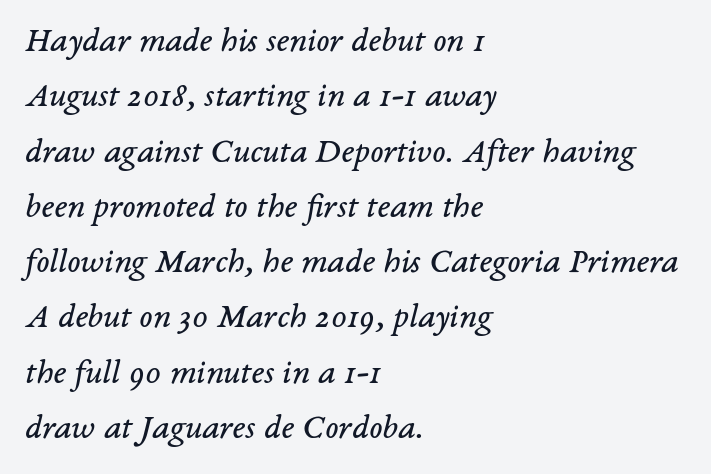
{"serif": "yes", "italic": "yes", "lean": "right", "slant_degrees": 14, "bold": "no", "weight": "regular", "width": "normal", "stroke_contrast": "low", "x_height": "medium", "monospaced": "no", "underline": "no", "align": "left", "line_spacing": "normal", "line_spacing_ratio": 1.58, "letter_spacing": "normal", "letter_spacing_em": 0.0, "glyph_px": 35}
